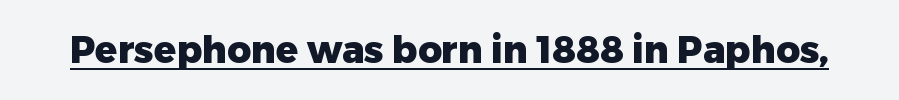
Every stem runs plumb, perpendicular to the baseline. How are the letters spaced? Ordinarily, with no added tracking. I'd call this a sans setting — the letters go barefoot. The face used here appears with an underline applied. Spacing verdict: proportional, widths tailored to each character. These lines carry a lot of weight — the face is fully bold.
